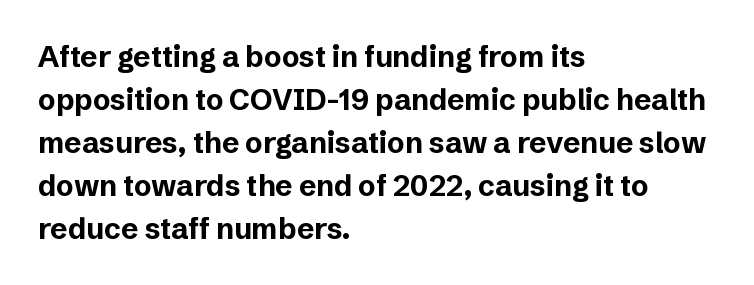
A sans-serif font was chosen for this passage. The tracking reads as untouched default to a designer's eye. A normal amount of white space separates one row of letters from the next. Heavy, bold letterforms. A typesetter would call this proportional, since set widths differ per character. Does the lettering tilt? It doesn't — this is upright.
